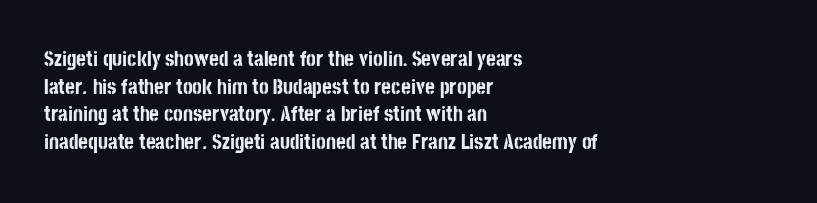
{"italic": "no", "bold": "yes", "underline": "no", "align": "left", "line_spacing": "normal", "line_spacing_ratio": 1.31, "letter_spacing": "normal", "letter_spacing_em": 0.0, "glyph_px": 21}
